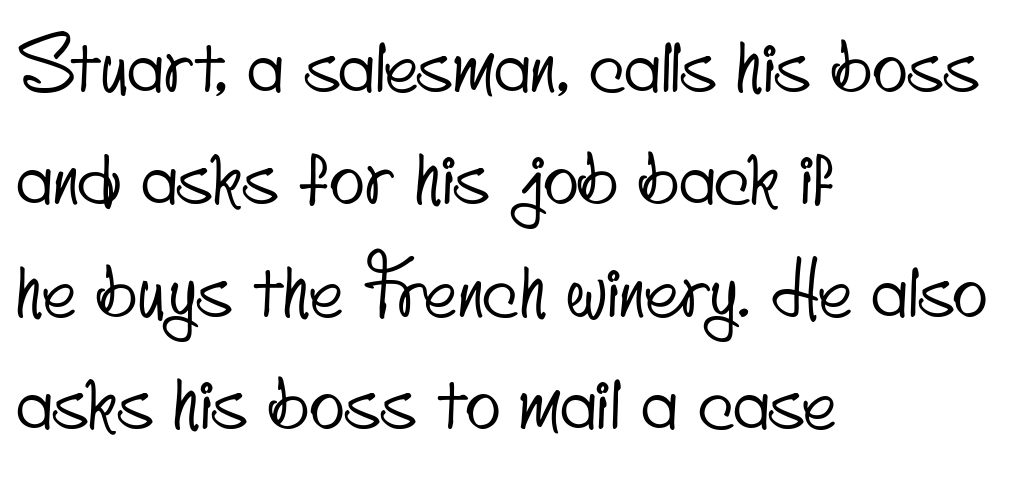
The face used here is a sans, in the tradition of grotesques and geometrics. Do the characters align in a grid? No, the font is proportional. Check the space under the baseline: it is left empty. Does the copy run flush right? No — it runs flush left. Is there much room between lines? A standard amount, neither cramped nor airy. A typesetter would call this zero additional tracking.
